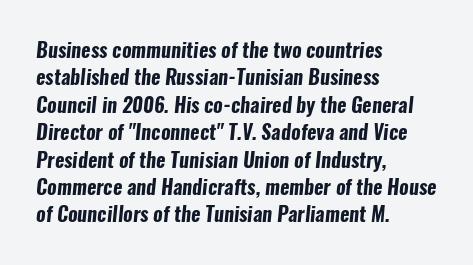
Words appear dense and cohesive because spacing is normal. Teacher's note: observe the even left margin — that is flush-left alignment. Regarding leading, the lines here are spaced in the standard way. No word sits above an underline. Plenty of ink on the page — the face is bold.
